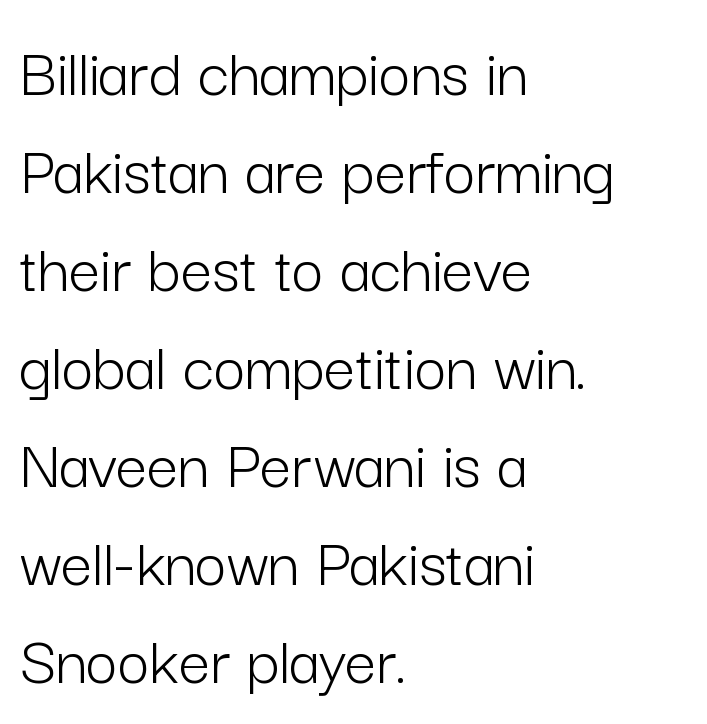
Q: Is the text bold? A: No.
Q: Is the text italic (slanted)? A: No, it is upright.
Q: Is the typeface a serif or a sans-serif typeface? A: Sans-serif.
Q: Is the text underlined? A: No.
Q: How is the paragraph aligned? A: Left-aligned.
Q: Is the spacing between letters normal or unusually wide? A: Normal.
Q: Is the spacing between lines tight, normal or loose? A: Normal.
Q: Width (condensed, normal, or wide)? A: Normal.
Q: Stroke contrast? A: Low.
Q: x-height? A: Medium.
Q: Monospaced? A: No.
